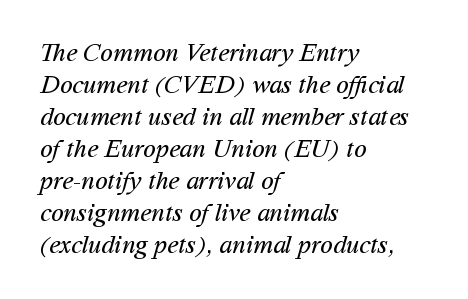
The weight tops out at a normal text grade. Casual observation: everything's shoved over to the left. The line texture is even and compact thanks to regular tracking. The zone under the glyphs is completely vacant.
